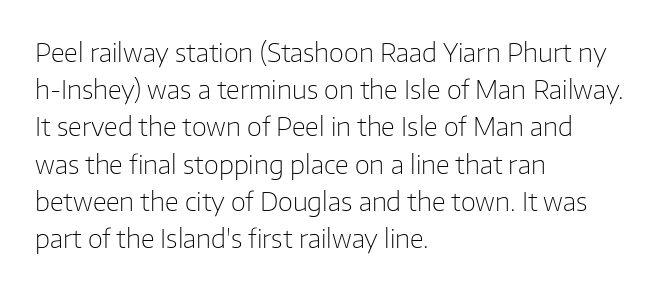
The rendering anchors every line to the left-hand side. A clean baseline with only descenders dipping below it. No chunkiness to these letters — they're not bold. Leading matches the norm, producing a regular column. Ascenders rise straight up at ninety degrees. Nobody touched the tracking dial on this one.
